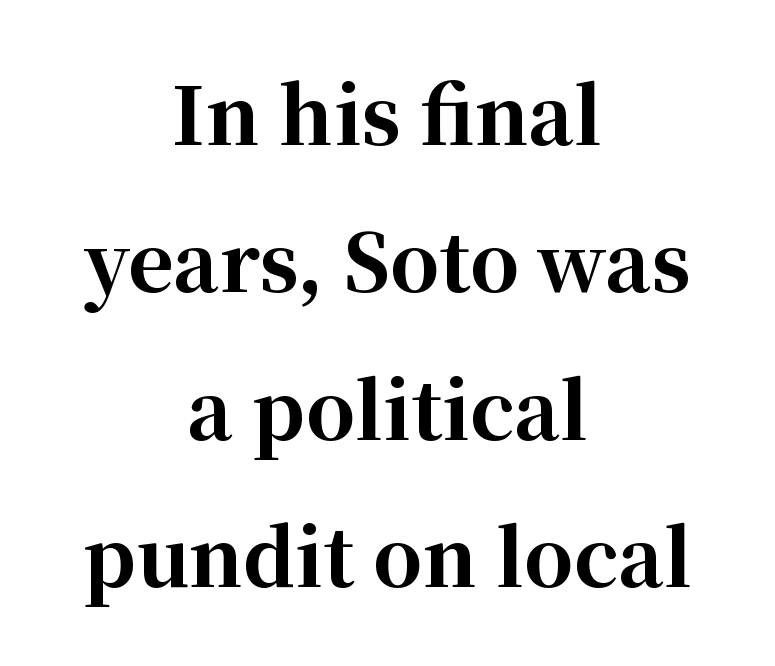
The glyphs have the mass of a bold cut. This sample uses plain, unmodified letter spacing. Old-style or modern, the face here clearly has serifs. Clear beneath every line of the passage. Proportional: the letters do not fall into vertical columns.
